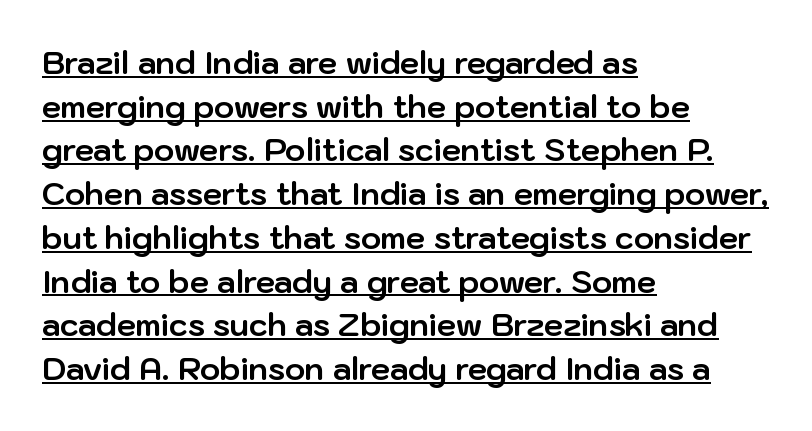
The characters display no serif detailing; their extremities are plain. Honestly, the row spacing looks completely unremarkable. Each line starts at the same left margin while the right side varies. Think of a printed novel: that variable character pitch is what you see here. The string is rendered with underlining switched on. Stroke thickness is high; the sample reads as a true bold.
